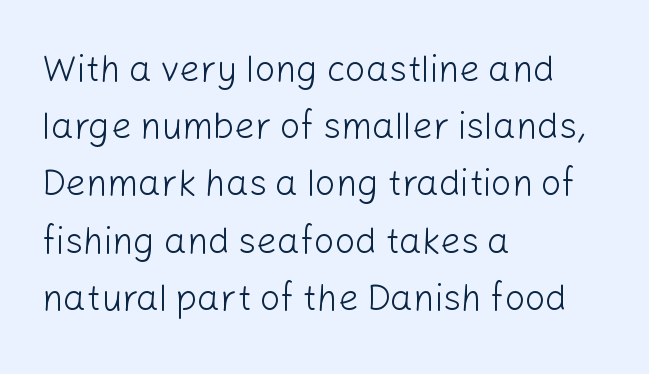
Line starts are locked; line ends wander. You could not count columns in this text — the font is proportionally spaced. The line texture is even and compact thanks to regular tracking. Examine the stroke ends and you'll find no serifs.
